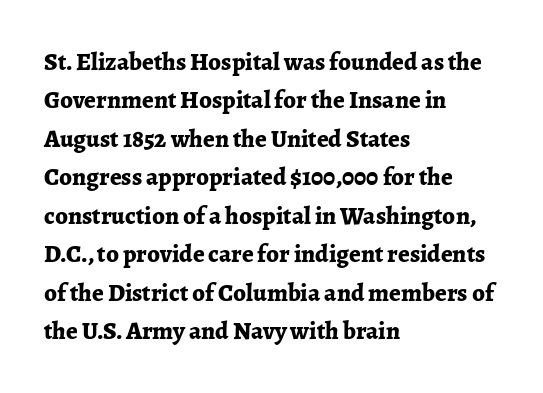
Q: Is the text bold? A: Yes.
Q: Is the text italic (slanted)? A: No, it is upright.
Q: Is the text underlined? A: No.
Q: How is the paragraph aligned? A: Left-aligned.
Q: Is the spacing between letters normal or unusually wide? A: Normal.
Q: Is the spacing between lines tight, normal or loose? A: Normal.
